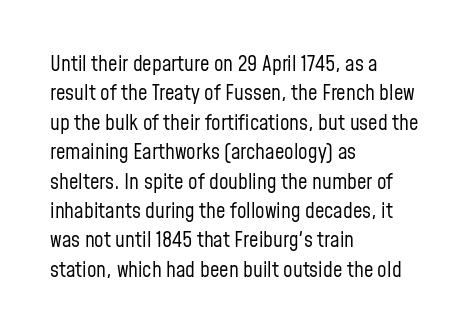
{"italic": "no", "bold": "no", "underline": "no", "align": "left", "line_spacing": "normal", "line_spacing_ratio": 1.4, "letter_spacing": "normal", "letter_spacing_em": 0.0, "glyph_px": 21}
